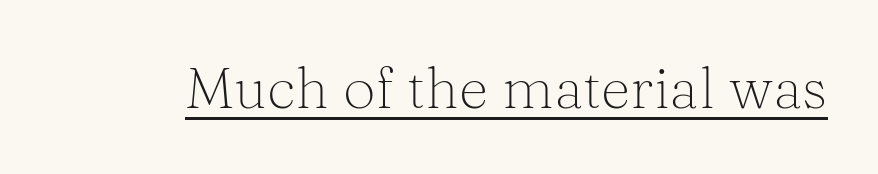
The image shows 58 px light serif type, upright; set normal letter spacing, underlined; medium stroke contrast and a medium x-height.
